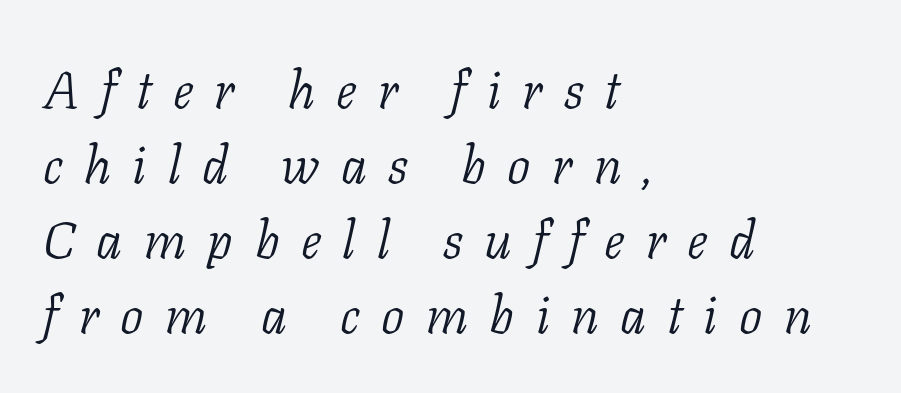
{"serif": "yes", "italic": "yes", "lean": "right", "slant_degrees": 11, "bold": "no", "weight": "light", "width": "normal", "stroke_contrast": "low", "x_height": "medium", "monospaced": "no", "underline": "no", "align": "left", "line_spacing": "normal", "line_spacing_ratio": 1.44, "letter_spacing": "wide", "letter_spacing_em": 0.41, "glyph_px": 52}
